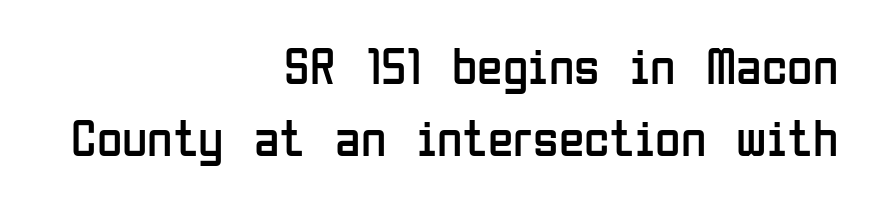
Letters rest on an invisible, unmarked baseline. Nope, no serifs anywhere on these letters. Horizontally, the lines are justified to the trailing edge only. Successive baselines arrive at the customary interval. The typesetting does not lean heavy: it is not bold. Italic? Not at all — the glyphs are vertical.
